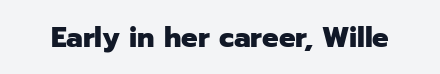
{"serif": "no", "italic": "no", "bold": "yes", "weight": "heavy", "width": "normal", "stroke_contrast": "low", "x_height": "medium", "monospaced": "no", "underline": "no", "letter_spacing": "normal", "letter_spacing_em": 0.0, "glyph_px": 29}
